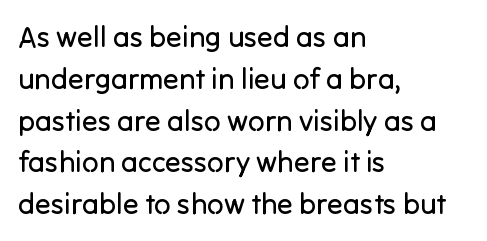
{"serif": "no", "italic": "no", "bold": "no", "weight": "regular", "width": "normal", "stroke_contrast": "low", "x_height": "medium", "monospaced": "no", "underline": "no", "align": "left", "line_spacing": "normal", "line_spacing_ratio": 1.44, "letter_spacing": "normal", "letter_spacing_em": 0.0, "glyph_px": 29}
